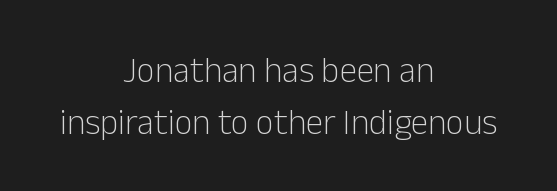
Where is the straight margin? There isn't one; the lines are centered. The space between consecutive lines is moderate. What stands out about the letter spacing? Nothing — it is the standard amount. A light-to-regular cut is what we see here.
